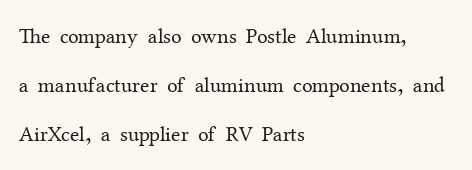
{"italic": "no", "bold": "no", "underline": "no", "align": "left", "line_spacing": "loose", "line_spacing_ratio": 2.33, "letter_spacing": "normal", "letter_spacing_em": 0.0, "glyph_px": 21}
